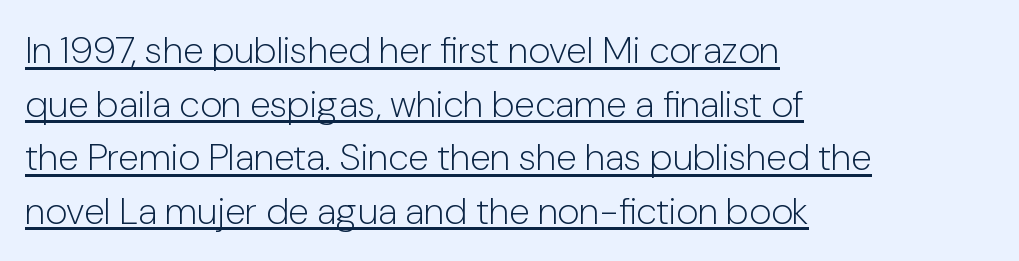
The image shows 38 px light sans-serif type, upright; set left-aligned, normal line spacing (1.41x), normal letter spacing, underlined; low stroke contrast and a medium x-height.
